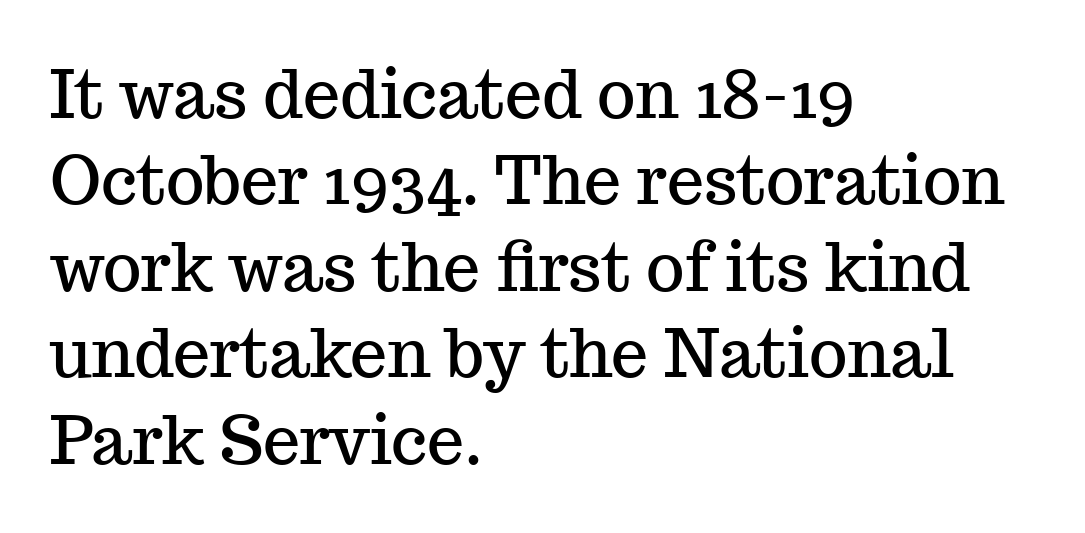
{"serif": "yes", "italic": "no", "width": "normal", "stroke_contrast": "medium", "x_height": "medium", "monospaced": "no", "underline": "no", "align": "left", "line_spacing": "normal", "line_spacing_ratio": 1.31, "letter_spacing": "normal", "letter_spacing_em": 0.0, "glyph_px": 66}
